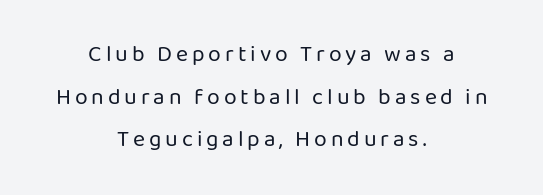
Q: Is the text bold? A: No.
Q: Is the text italic (slanted)? A: No, it is upright.
Q: Is the text underlined? A: No.
Q: How is the paragraph aligned? A: Centered.
